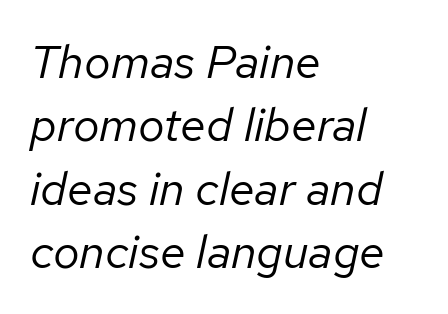
{"italic": "yes", "lean": "right", "slant_degrees": 12, "bold": "no", "weight": "regular", "width": "normal", "stroke_contrast": "low", "x_height": "medium", "monospaced": "no", "underline": "no", "align": "left", "line_spacing": "normal", "line_spacing_ratio": 1.35, "letter_spacing": "normal", "letter_spacing_em": 0.0, "glyph_px": 47}
